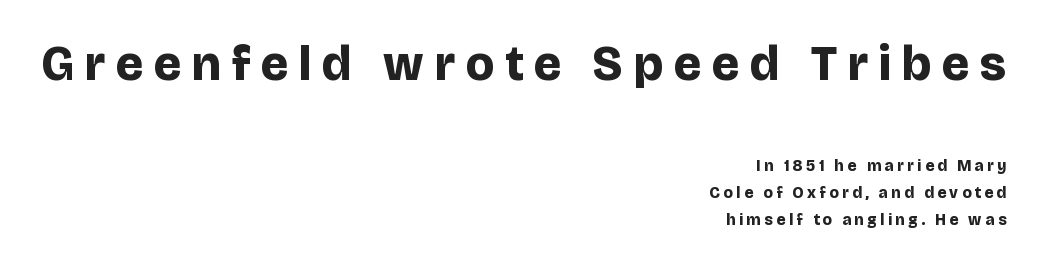
Visually the block forms a straight wall on the right and a jagged coastline on the left. Does extra space separate the letters? Yes, quite a lot of it. Is this a sans? Yes — the strokes have no serifs. Style check: upright.
